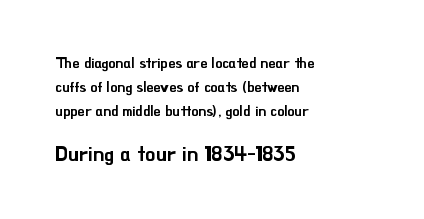
Q: Is the text italic (slanted)? A: No, it is upright.
Q: Is the text underlined? A: No.
Q: How is the paragraph aligned? A: Left-aligned.
Q: Is the spacing between letters normal or unusually wide? A: Normal.
Q: Which block of text is set in a larger size, the first (top) or the second (bottom)? A: The second (bottom) one.
